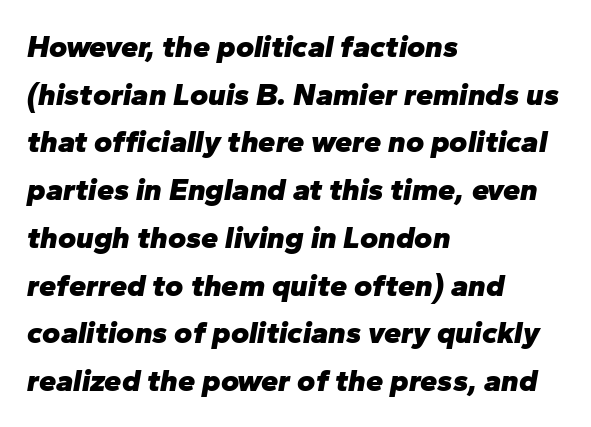
Q: Is the text bold? A: Yes.
Q: Is the text italic (slanted)? A: Yes, it leans right by about 10 degrees.
Q: Is the text underlined? A: No.
Q: How is the paragraph aligned? A: Left-aligned.
Q: Is the spacing between letters normal or unusually wide? A: Normal.
Q: Is the spacing between lines tight, normal or loose? A: Normal.
Q: Width (condensed, normal, or wide)? A: Normal.
Q: Stroke contrast? A: Low.
Q: x-height? A: Medium.
Q: Monospaced? A: No.
